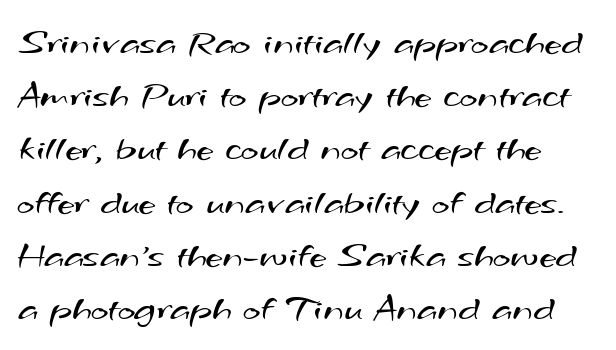
{"serif": "no", "bold": "no", "weight": "regular", "width": "wide", "stroke_contrast": "medium", "x_height": "small", "monospaced": "no", "underline": "no", "line_spacing": "normal", "line_spacing_ratio": 1.4, "letter_spacing": "normal", "letter_spacing_em": 0.0, "glyph_px": 38}
